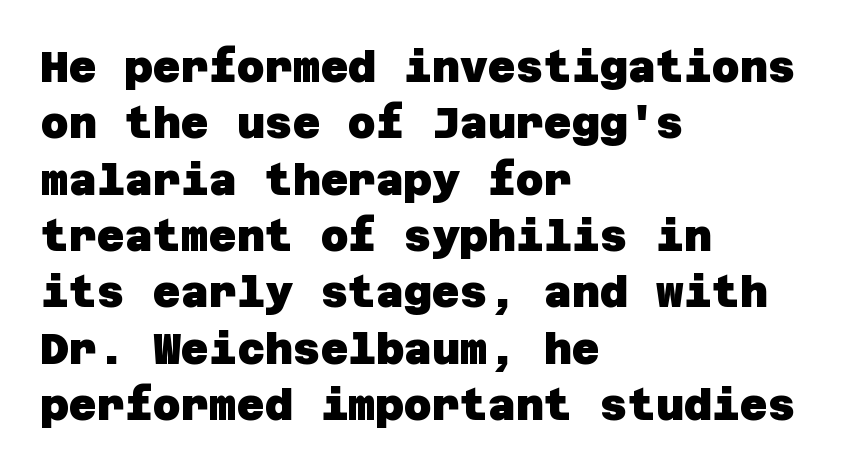
The image shows 43 px heavy sans-serif type; set left-aligned, normal line spacing (1.31x), normal letter spacing, not underlined; low stroke contrast and a large x-height.
